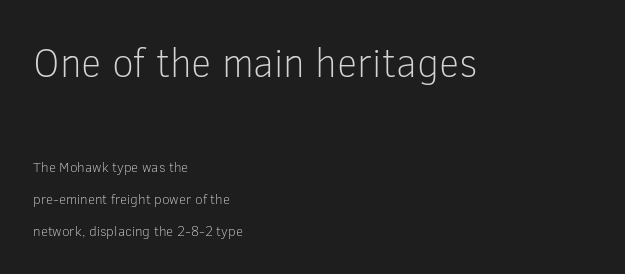
Each letter keeps its own natural width here, so spacing adapts to shape. Serif or sans? Sans — the stroke terminals are bare. The text block is weighted toward the left margin, trailing off unevenly rightward. The space beneath each line is pristine and unruled. Compare the two chunks: the upper has the greater cap height.
